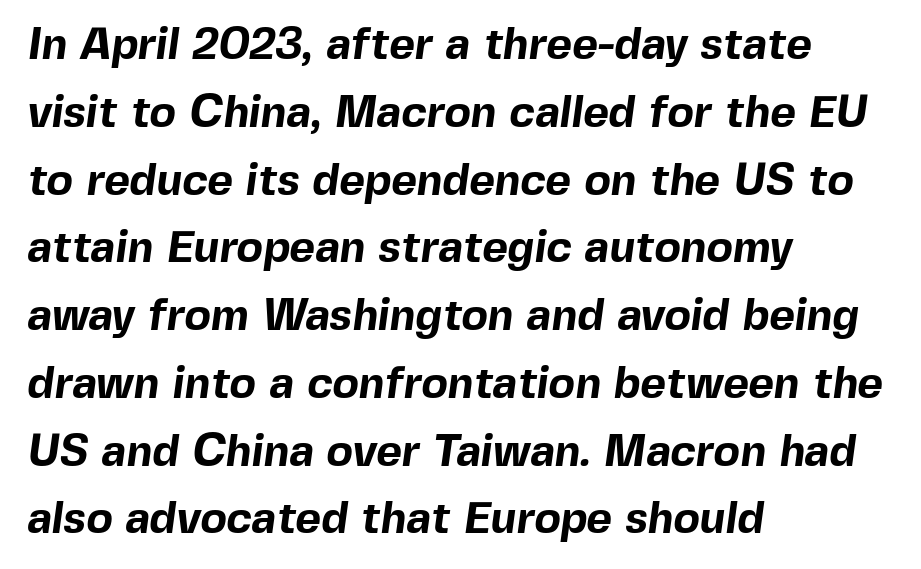
{"serif": "no", "bold": "yes", "weight": "bold", "width": "normal", "x_height": "medium", "monospaced": "no", "underline": "no", "align": "left", "line_spacing": "normal", "line_spacing_ratio": 1.54, "letter_spacing": "normal", "letter_spacing_em": 0.0, "glyph_px": 44}
